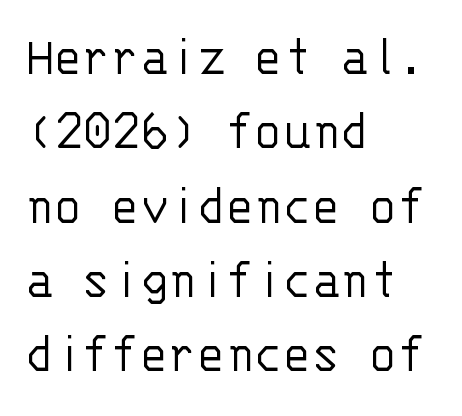
The image shows 59 px light sans-serif type, upright, monospaced; set left-aligned, normal line spacing (1.26x), normal letter spacing, not underlined; low stroke contrast and a large x-height.
